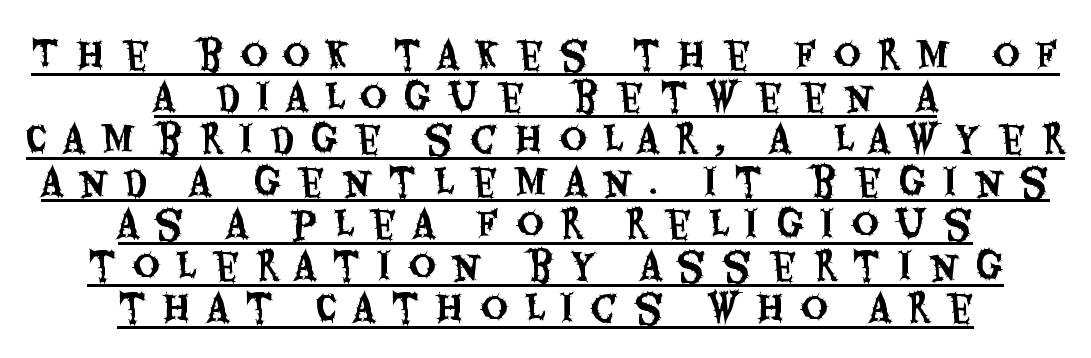
{"serif": "no", "italic": "no", "width": "condensed", "stroke_contrast": "medium", "x_height": "large", "monospaced": "no", "underline": "yes", "align": "center", "line_spacing": "tight", "line_spacing_ratio": 1.14, "letter_spacing": "wide", "letter_spacing_em": 0.45, "glyph_px": 37}
